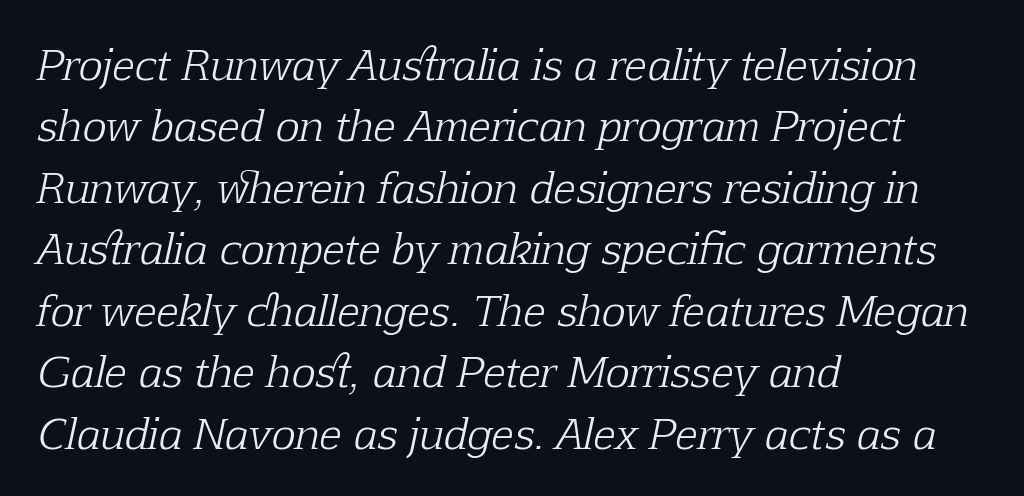
Q: Is the text bold? A: No.
Q: Is the text italic (slanted)? A: Yes, it leans right by about 12 degrees.
Q: Is the typeface a serif or a sans-serif typeface? A: Serif.
Q: Is the text underlined? A: No.
Q: How is the paragraph aligned? A: Left-aligned.
Q: Is the spacing between letters normal or unusually wide? A: Normal.
Q: Is the spacing between lines tight, normal or loose? A: Normal.
Q: Width (condensed, normal, or wide)? A: Normal.
Q: Stroke contrast? A: Low.
Q: x-height? A: Medium.
Q: Monospaced? A: No.
